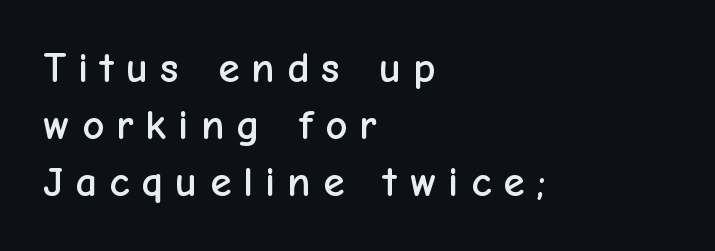
{"serif": "no", "italic": "no", "width": "normal", "stroke_contrast": "low", "x_height": "medium", "monospaced": "no", "underline": "no", "align": "left", "line_spacing": "normal", "line_spacing_ratio": 1.33, "letter_spacing": "wide", "letter_spacing_em": 0.28, "glyph_px": 43}
